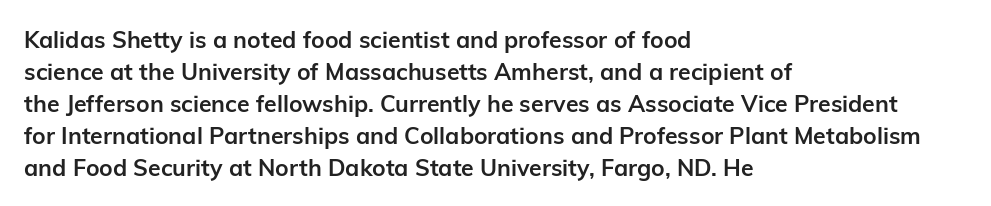
The image shows 23 px bold type, upright; set left-aligned, normal line spacing (1.39x), normal letter spacing, not underlined.
